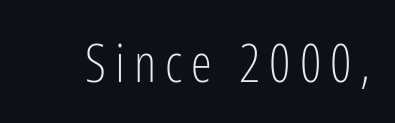
Varying glyph widths throughout — classic text-font behaviour. No feet cap the strokes, marking this as sans-serif type. The axis of the letterforms is exactly vertical. The font is comparable to plain body text, perhaps lighter.
